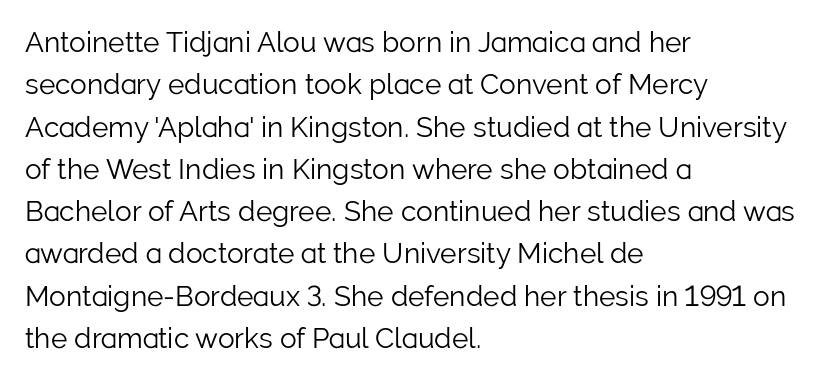
In CSS terms this would be text-align: left. Beneath every word, the page is bare. Between one letter and the next there's only the usual sliver of space. A typesetter would call this proportional, since set widths differ per character. Letterform terminals end flat and unadorned throughout the passage.
